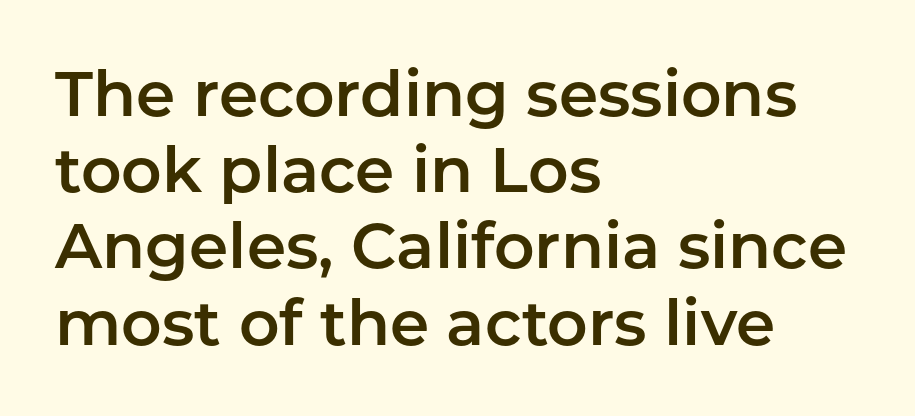
The image shows 63 px sans-serif type, upright; set left-aligned, line spacing 1.21x, normal letter spacing, not underlined; low stroke contrast and a medium x-height.
